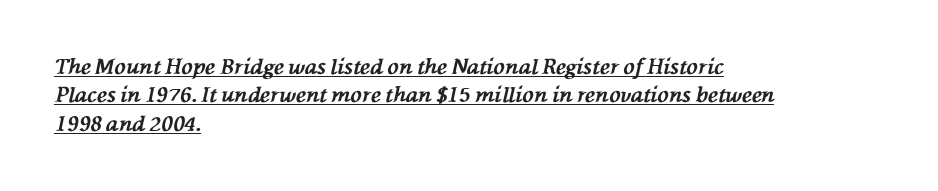
The image shows 21 px bold type, italic (leaning left); set left-aligned, normal line spacing (1.35x), normal letter spacing, underlined.
